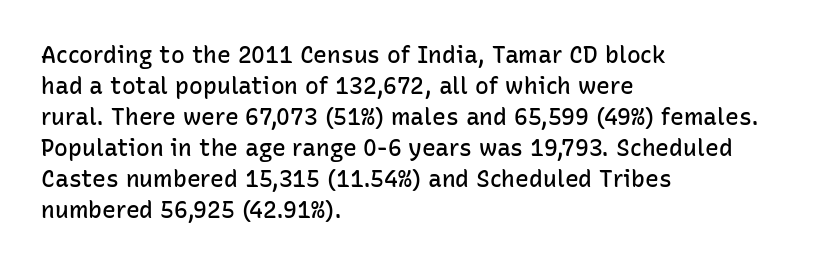
Q: Is the text bold? A: Semi-bold.
Q: Is the text italic (slanted)? A: No, it is upright.
Q: Is the text underlined? A: No.
Q: How is the paragraph aligned? A: Left-aligned.
Q: Is the spacing between letters normal or unusually wide? A: Normal.
Q: Is the spacing between lines tight, normal or loose? A: Normal.
